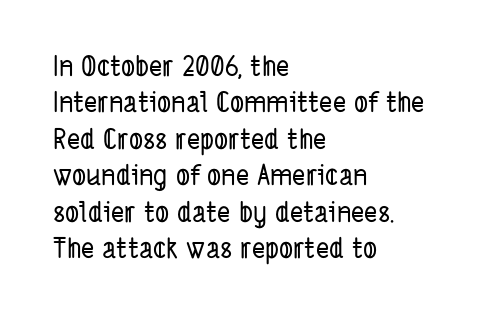
Q: Is the typeface a serif or a sans-serif typeface? A: Sans-serif.
Q: Is the text underlined? A: No.
Q: How is the paragraph aligned? A: Left-aligned.
Q: Is the spacing between letters normal or unusually wide? A: Normal.
Q: Is the spacing between lines tight, normal or loose? A: Normal.
Q: Width (condensed, normal, or wide)? A: Condensed.
Q: Stroke contrast? A: Low.
Q: x-height? A: Medium.
Q: Monospaced? A: No.
